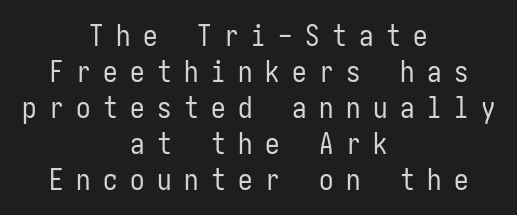
Tracking here is generous; glyphs stand well apart from one another. The glyphs in this specimen are sans serif. Every character sits straight up, as roman type does. Compared with a typical body face, this is equally light or lighter still. Only glyphs here, with clear space below each row.
